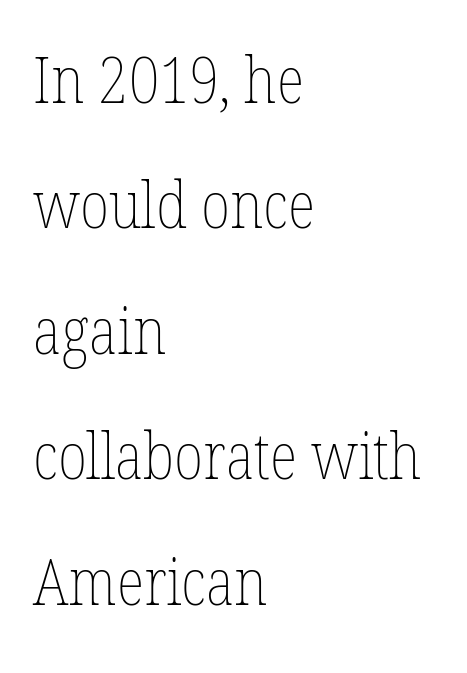
Check the space under the baseline: it is left empty. This sample has the flowing, uneven cadence of proportional lettering. Stems here are at most as thick as an everyday book face. The font's upright variant was chosen for this text. Inter-character spacing is left at the font's built-in metrics. Compared with typical paragraphs, the rows here are farther apart.
